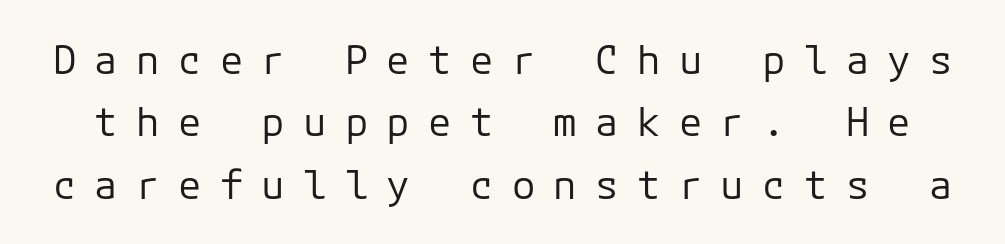
{"serif": "no", "italic": "no", "bold": "no", "weight": "regular", "width": "normal", "stroke_contrast": "low", "x_height": "medium", "underline": "no", "line_spacing": "normal", "line_spacing_ratio": 1.6, "letter_spacing": "wide", "letter_spacing_em": 0.47, "glyph_px": 39}
